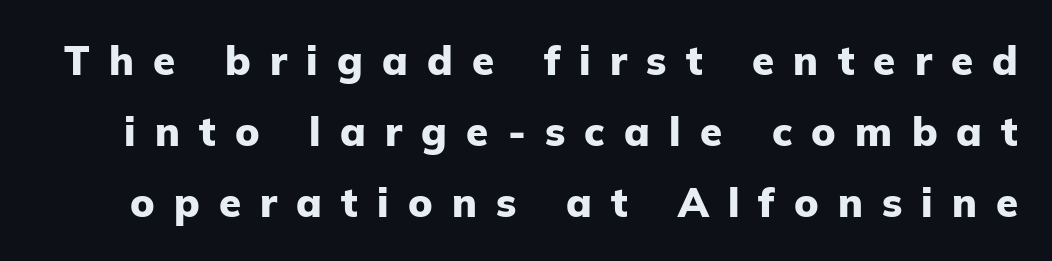
Nothing sits at the stroke ends, so this counts as sans-serif. A typesetter would mark this as roman, not italic. Emphasis by weight is at full strength: bold. The line texture is sparse and dotted thanks to wide tracking.
